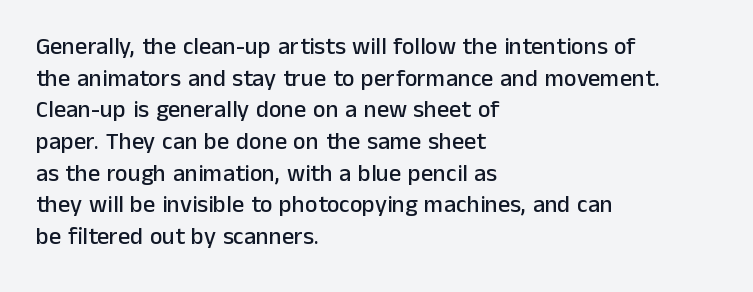
Q: Is the text italic (slanted)? A: No, it is upright.
Q: Is the text underlined? A: No.
Q: How is the paragraph aligned? A: Left-aligned.
Q: Is the spacing between letters normal or unusually wide? A: Normal.
Q: Is the spacing between lines tight, normal or loose? A: Normal.
